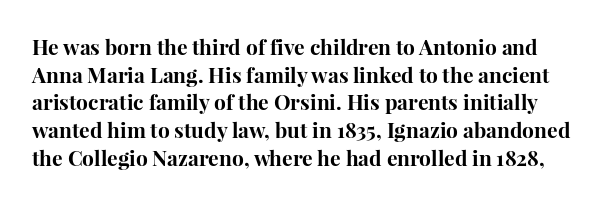
{"italic": "no", "bold": "yes", "underline": "no", "line_spacing": "normal", "line_spacing_ratio": 1.32, "letter_spacing": "normal", "letter_spacing_em": 0.0, "glyph_px": 21}
